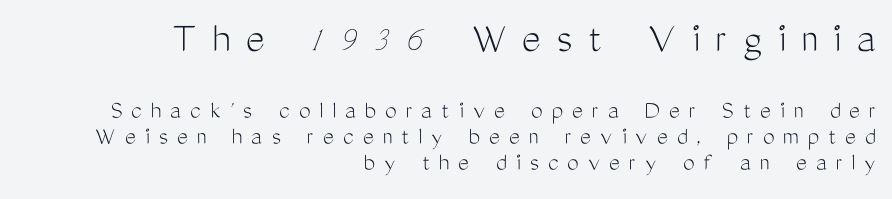
Q: Is the text bold? A: No.
Q: Is the text italic (slanted)? A: No, it is upright.
Q: Is the typeface a serif or a sans-serif typeface? A: Sans-serif.
Q: Is the text underlined? A: No.
Q: How is the paragraph aligned? A: Right-aligned.
Q: Is the spacing between letters normal or unusually wide? A: Unusually wide.
Q: Is the spacing between lines tight, normal or loose? A: Tight.
Q: Which block of text is set in a larger size, the first (top) or the second (bottom)? A: The first (top) one.
Q: Width (condensed, normal, or wide)? A: Condensed.
Q: Stroke contrast? A: Medium.
Q: x-height? A: Medium.
Q: Monospaced? A: No.
